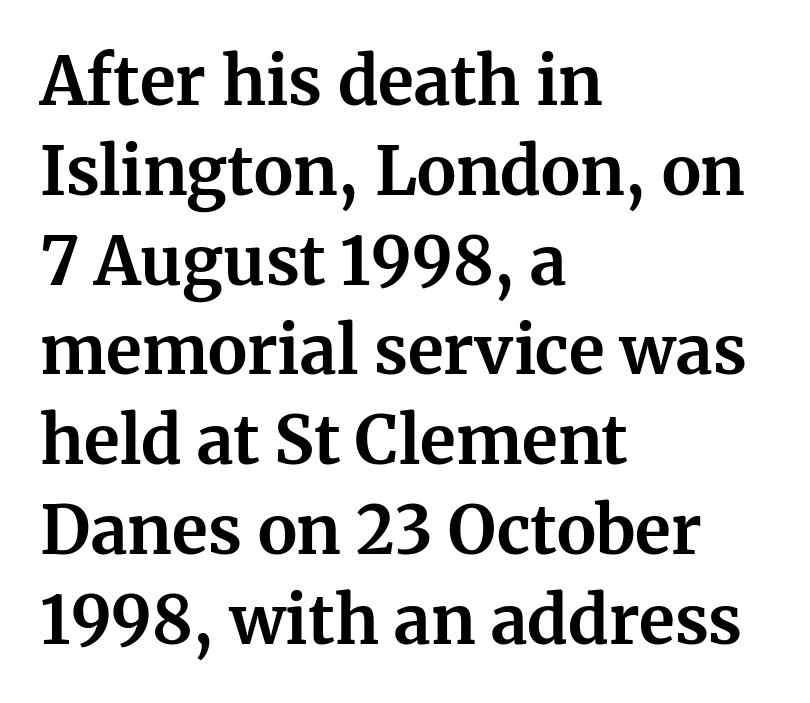
Serifs: yes, visible at the terminals of the letterforms. Type without underlining. Spacing verdict: proportional, widths tailored to each character. The letters sit at their default tracking, neither squeezed nor spread. In terms of posture, this sample is upright. Emphasis by weight is at full strength: bold.
